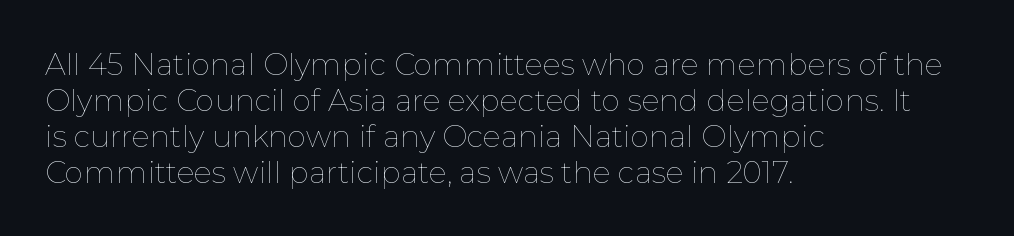
{"italic": "no", "bold": "no", "weight": "thin", "width": "normal", "stroke_contrast": "low", "x_height": "medium", "monospaced": "no", "underline": "no", "align": "left", "line_spacing_ratio": 1.2, "letter_spacing": "normal", "letter_spacing_em": 0.0, "glyph_px": 30}
